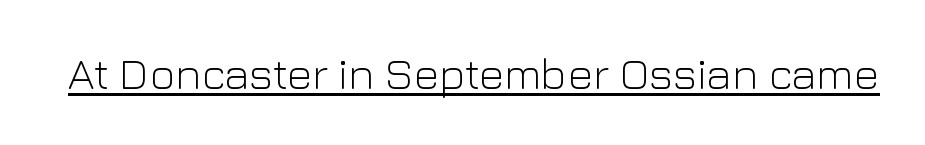
Rendered with straight, roman letterforms. The face used here is a sans, in the tradition of grotesques and geometrics. The typeface has the unassuming heft of standard copy or less. The face used here appears with an underline applied.
